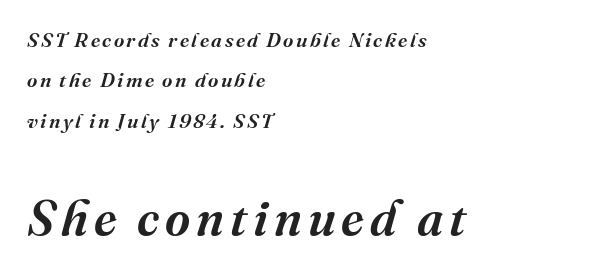
The face used here is proportionally spaced, like ordinary book or web type. This rendering features lettering with no underline. Old-style or modern, the face here clearly has serifs. A student would notice the bottom passage is typeset larger than what precedes it.
